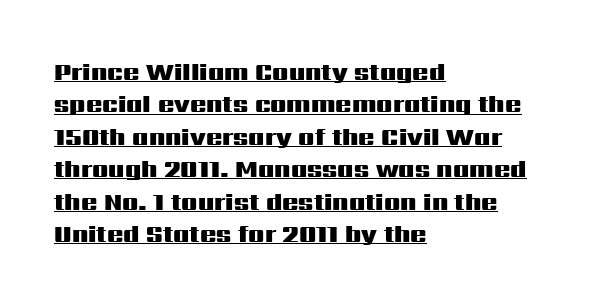
The sample has been set heavy, in full bold. This sample is left-justified, so line endings fall wherever the words run out. The gaps between neighbouring characters are ordinary and unremarkable. The face used here appears with an underline applied. This block has exactly the height ordinary leading produces.
